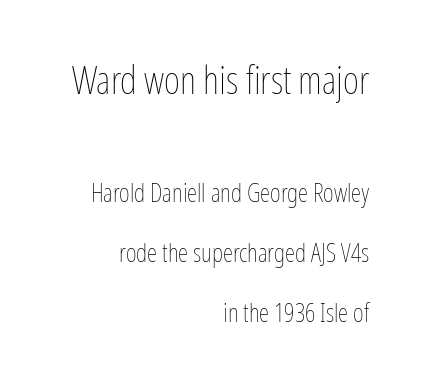
The image shows 39 px thin, condensed type, upright; set right-aligned, loose line spacing (2.32x), normal letter spacing, not underlined; the first (top) block is 1.5x larger; low stroke contrast and a medium x-height.
